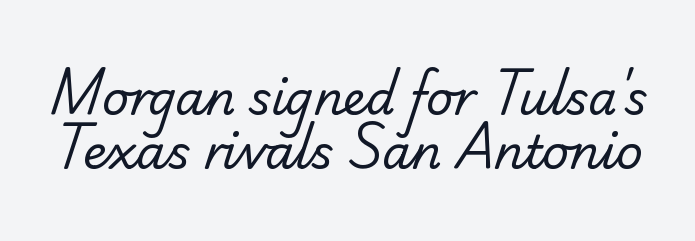
{"serif": "no", "bold": "no", "weight": "regular", "width": "normal", "stroke_contrast": "low", "x_height": "small", "monospaced": "no", "underline": "no", "line_spacing_ratio": 1.18, "letter_spacing": "normal", "letter_spacing_em": 0.0, "glyph_px": 46}
